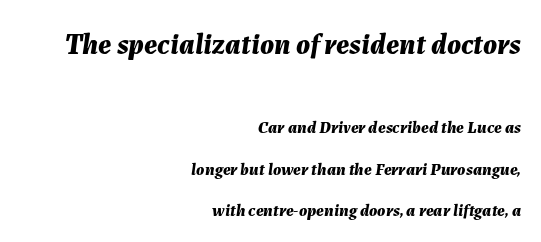
{"italic": "yes", "lean": "right", "slant_degrees": 7, "bold": "yes", "weight": "bold", "width": "normal", "stroke_contrast": "medium", "x_height": "medium", "monospaced": "no", "underline": "no", "align": "right", "line_spacing": "loose", "line_spacing_ratio": 2.42, "letter_spacing": "normal", "letter_spacing_em": 0.0, "larger_block": "first", "size_ratio": 1.71, "glyph_px": 29}
